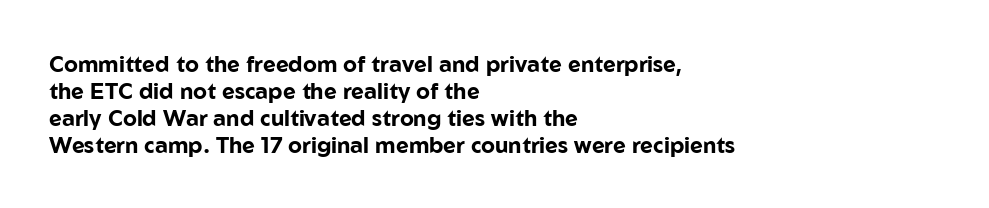
A typesetter would mark this as roman, not italic. What stands out about the letter spacing? Nothing — it is the standard amount. The baseline area is clear. Caption: bold face, heavy strokes.
